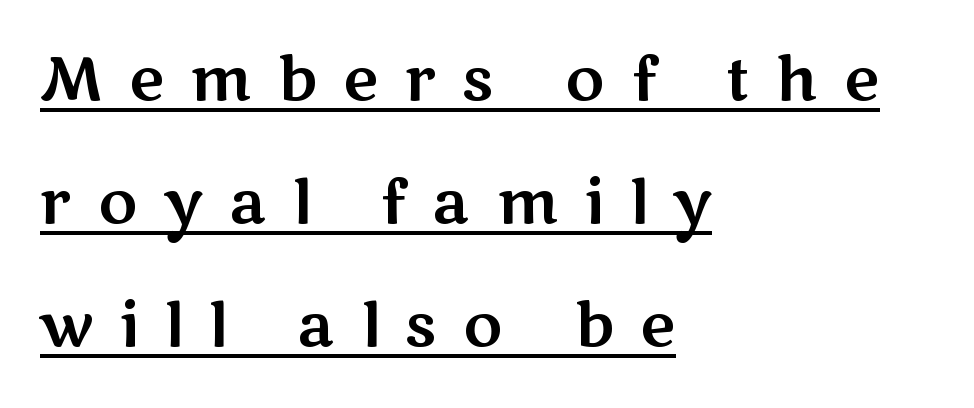
The image shows 60 px wide sans-serif type, upright; set left-aligned, loose line spacing (2.05x), unusually wide letter spacing (+0.44 em), underlined; medium stroke contrast and a medium x-height.
